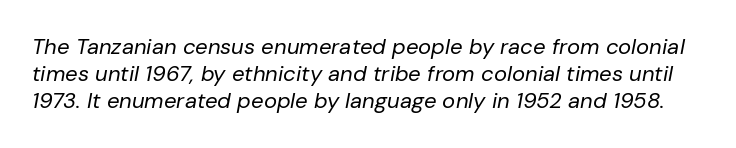
How are the letters spaced? Ordinarily, with no added tracking. Words float on clear page, feet unadorned. Weight class: somewhere from thin through regular. The font's italic variant was chosen for this text.
